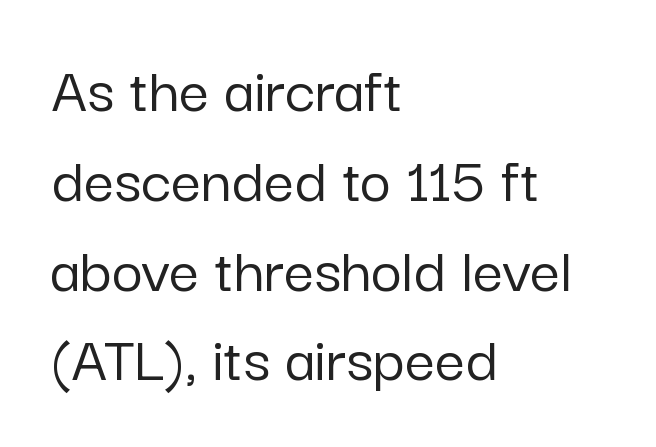
The image shows 67 px sans-serif type, upright; set left-aligned, normal line spacing (1.34x), normal letter spacing, not underlined; low stroke contrast and a medium x-height.
